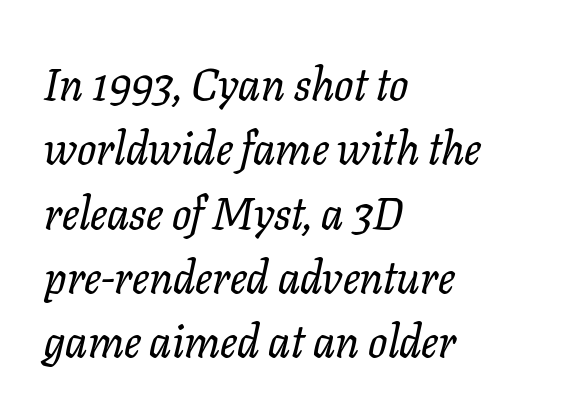
Q: Is the text italic (slanted)? A: Yes, it leans right by about 11 degrees.
Q: Is the typeface a serif or a sans-serif typeface? A: Serif.
Q: Is the text underlined? A: No.
Q: How is the paragraph aligned? A: Left-aligned.
Q: Is the spacing between letters normal or unusually wide? A: Normal.
Q: Is the spacing between lines tight, normal or loose? A: Normal.
Q: Width (condensed, normal, or wide)? A: Normal.
Q: Stroke contrast? A: Low.
Q: x-height? A: Medium.
Q: Monospaced? A: No.
